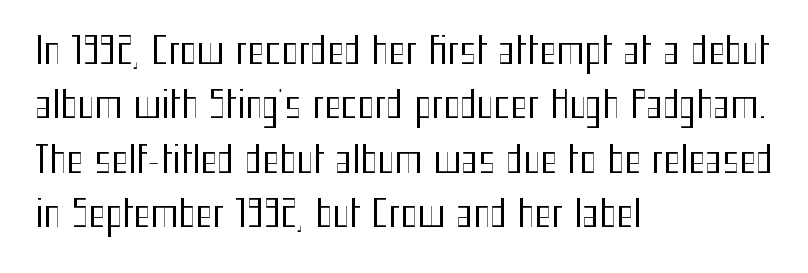
{"serif": "no", "italic": "no", "bold": "no", "weight": "regular", "width": "condensed", "stroke_contrast": "medium", "x_height": "medium", "monospaced": "no", "underline": "no", "align": "left", "line_spacing": "normal", "line_spacing_ratio": 1.51, "letter_spacing": "normal", "letter_spacing_em": 0.0, "glyph_px": 36}
